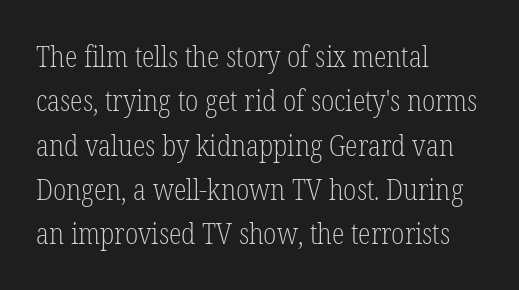
Stroke terminals: seriffed. Italic: no, the glyphs are upright roman. Letter spacing: default. Spacing verdict: proportional, widths tailored to each character. This reads as an unemphasized weight, regular at the heaviest.
